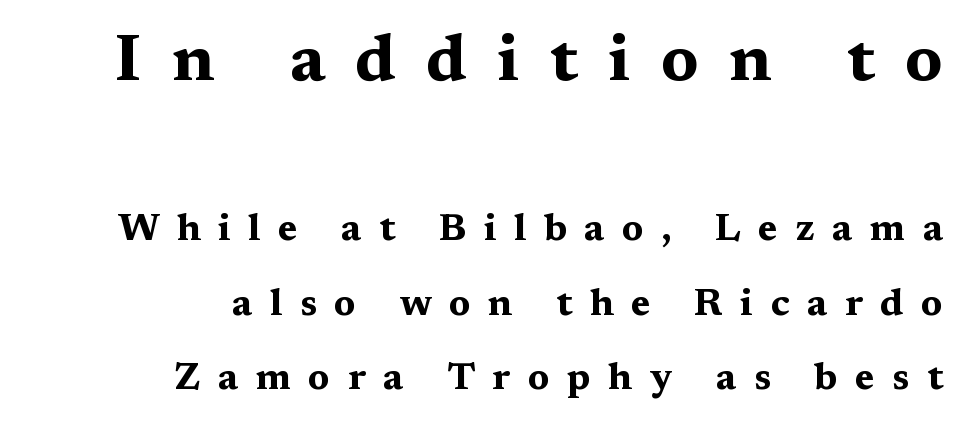
Bare-footed words on every line. This sample has the flowing, uneven cadence of proportional lettering. The characters look thick and weighty, a clear bold. Short and long lines alike share a common ending point at right. Words appear elongated and porous because spacing is wide.
